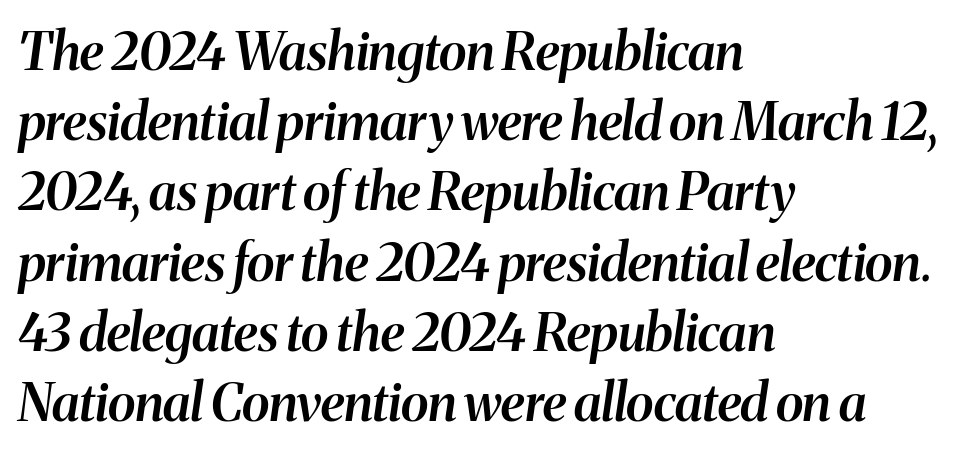
Q: Is the text bold? A: Semi-bold.
Q: Is the text italic (slanted)? A: Yes, it leans right by about 8 degrees.
Q: Is the text underlined? A: No.
Q: How is the paragraph aligned? A: Left-aligned.
Q: Is the spacing between letters normal or unusually wide? A: Normal.
Q: Is the spacing between lines tight, normal or loose? A: Normal.
Q: Width (condensed, normal, or wide)? A: Normal.
Q: Stroke contrast? A: Medium.
Q: x-height? A: Medium.
Q: Monospaced? A: No.
